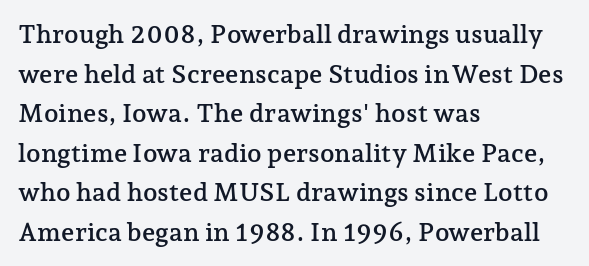
{"italic": "no", "underline": "no", "align": "left", "line_spacing": "normal", "line_spacing_ratio": 1.52, "letter_spacing": "normal", "letter_spacing_em": 0.0, "glyph_px": 26}
